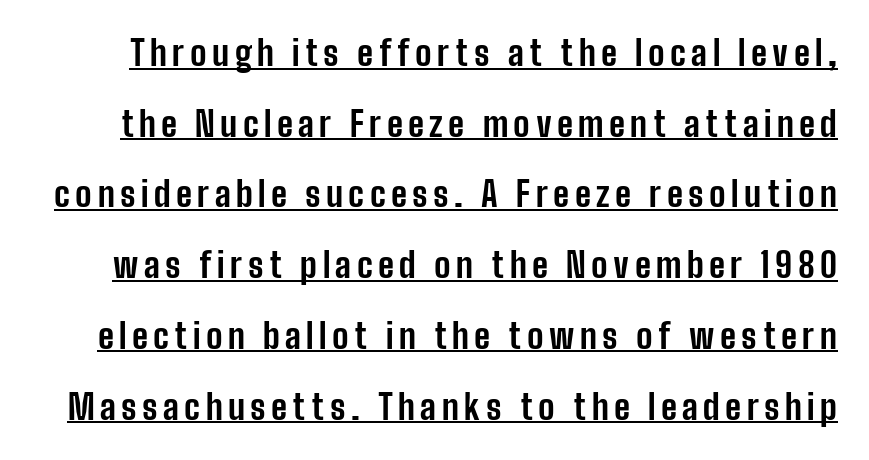
Q: Is the text bold? A: Yes.
Q: Is the text italic (slanted)? A: No, it is upright.
Q: Is the typeface a serif or a sans-serif typeface? A: Sans-serif.
Q: Is the text underlined? A: Yes.
Q: Is the spacing between lines tight, normal or loose? A: Loose.
Q: Width (condensed, normal, or wide)? A: Condensed.
Q: Stroke contrast? A: Low.
Q: x-height? A: Medium.
Q: Monospaced? A: No.
